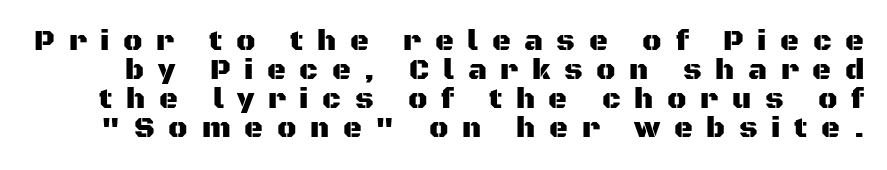
The image shows 29 px sans-serif type, upright; set tight line spacing (1.0x), unusually wide letter spacing (+0.47 em), not underlined; medium stroke contrast and a large x-height.
